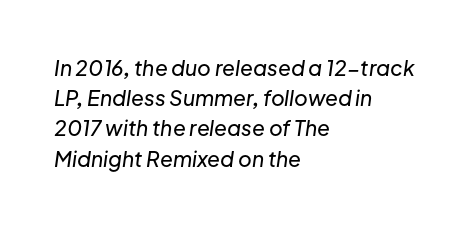
{"italic": "yes", "lean": "right", "slant_degrees": 8, "underline": "no", "align": "left", "line_spacing": "normal", "line_spacing_ratio": 1.44, "letter_spacing": "normal", "letter_spacing_em": 0.0, "glyph_px": 21}
